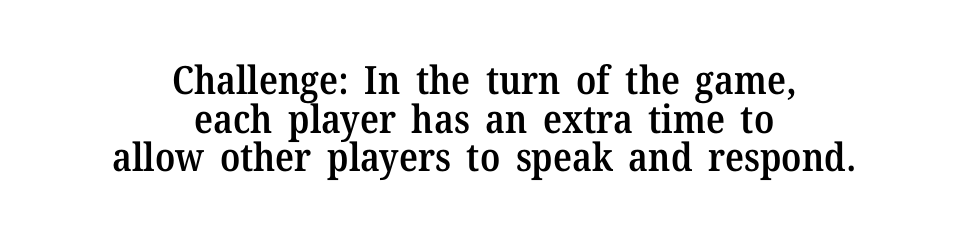
The image shows 39 px semibold serif type, upright; set centered, tight line spacing (0.99x), normal letter spacing, not underlined; medium stroke contrast and a medium x-height.
